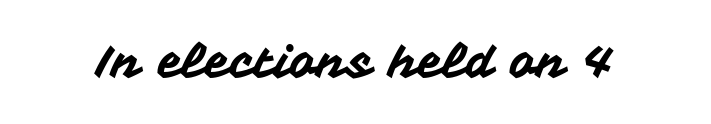
The image shows 46 px sans-serif type; set normal letter spacing, not underlined; medium stroke contrast and a medium x-height.
